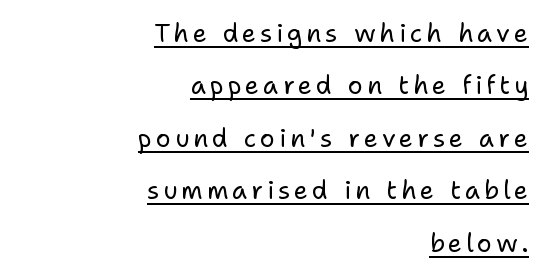
Every stem runs plumb, perpendicular to the baseline. Weight: in the light-to-regular range. This rendering uses right alignment, leaving the left contour irregular. Looks like someone drew a line under every word here.
